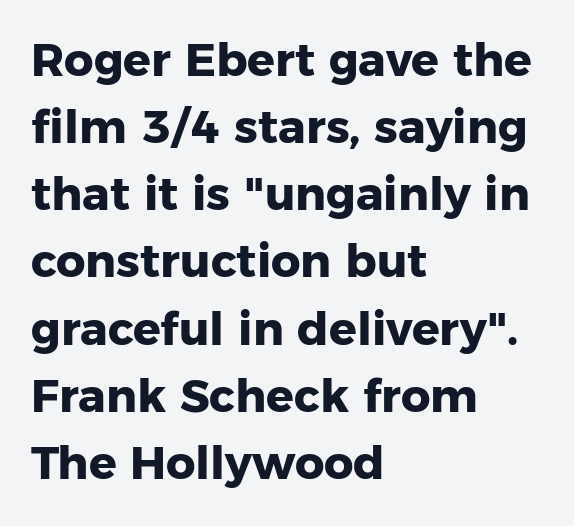
Q: Is the text bold? A: Yes.
Q: Is the text italic (slanted)? A: No, it is upright.
Q: Is the typeface a serif or a sans-serif typeface? A: Sans-serif.
Q: Is the text underlined? A: No.
Q: How is the paragraph aligned? A: Left-aligned.
Q: Is the spacing between letters normal or unusually wide? A: Normal.
Q: Is the spacing between lines tight, normal or loose? A: Normal.
Q: Width (condensed, normal, or wide)? A: Normal.
Q: Stroke contrast? A: Low.
Q: x-height? A: Medium.
Q: Monospaced? A: No.
